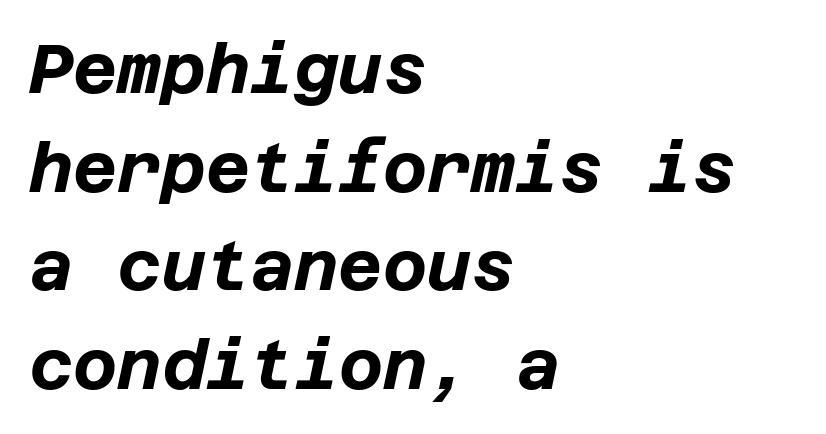
{"italic": "yes", "lean": "right", "slant_degrees": 12, "bold": "yes", "weight": "bold", "width": "normal", "stroke_contrast": "low", "x_height": "large", "underline": "no", "align": "left", "line_spacing": "normal", "line_spacing_ratio": 1.45, "letter_spacing": "normal", "letter_spacing_em": 0.0, "glyph_px": 68}
